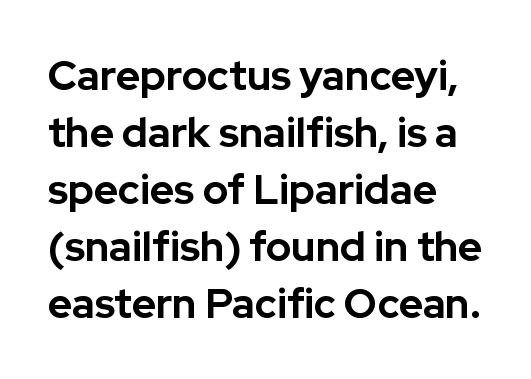
The image shows 41 px bold sans-serif type, upright; set left-aligned, normal line spacing (1.39x), normal letter spacing, not underlined; low stroke contrast and a medium x-height.
